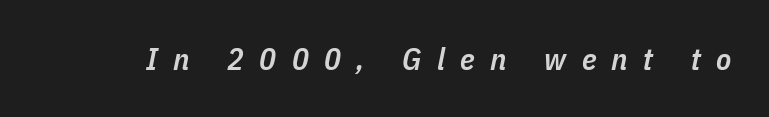
Slanted lettering throughout. The glyphs have the mass of a demibold cut, below bold. Quick note: underline off. In terms of letterspacing, this is a distinctly airy, spread setting. These lines are rendered in a variable-pitch font.
